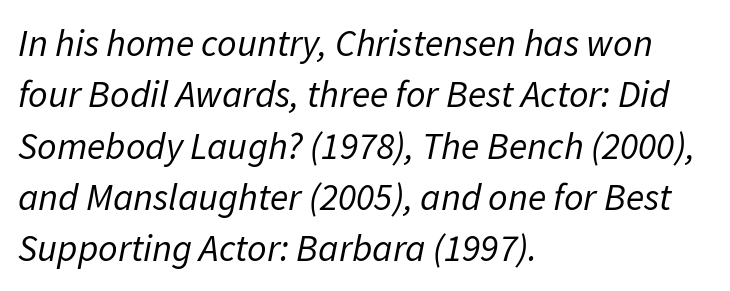
Q: Is the text bold? A: No.
Q: Is the text italic (slanted)? A: Yes, it leans right by about 11 degrees.
Q: Is the text underlined? A: No.
Q: How is the paragraph aligned? A: Left-aligned.
Q: Is the spacing between letters normal or unusually wide? A: Normal.
Q: Is the spacing between lines tight, normal or loose? A: Normal.
Q: Width (condensed, normal, or wide)? A: Normal.
Q: Stroke contrast? A: Low.
Q: x-height? A: Medium.
Q: Monospaced? A: No.
